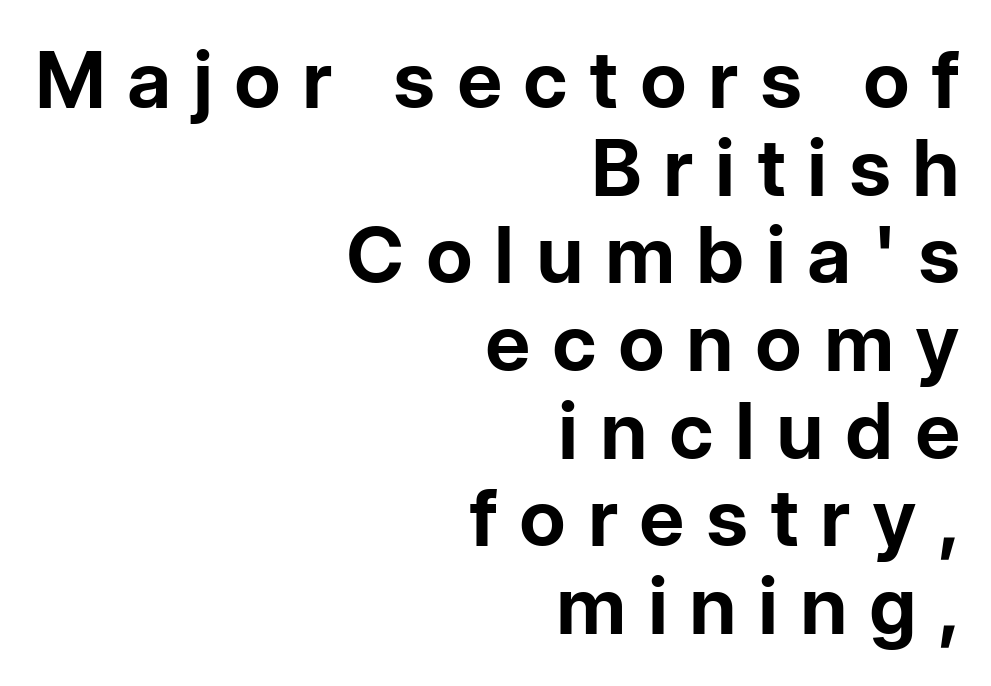
This rendering features lettering with no underline. Leading: reduced. Letterform terminals end flat and unadorned throughout the passage. Caption: bold face, heavy strokes. Casual observation: everything's shoved over to the right.
